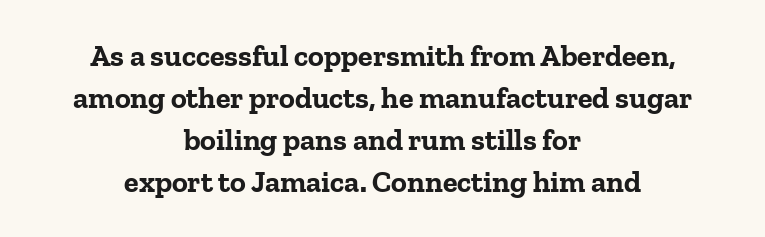
Q: Is the text bold? A: Yes.
Q: Is the text italic (slanted)? A: No, it is upright.
Q: Is the typeface a serif or a sans-serif typeface? A: Serif.
Q: Is the text underlined? A: No.
Q: How is the paragraph aligned? A: Centered.
Q: Is the spacing between letters normal or unusually wide? A: Normal.
Q: Is the spacing between lines tight, normal or loose? A: Normal.
Q: Width (condensed, normal, or wide)? A: Normal.
Q: Stroke contrast? A: Low.
Q: x-height? A: Medium.
Q: Monospaced? A: No.
